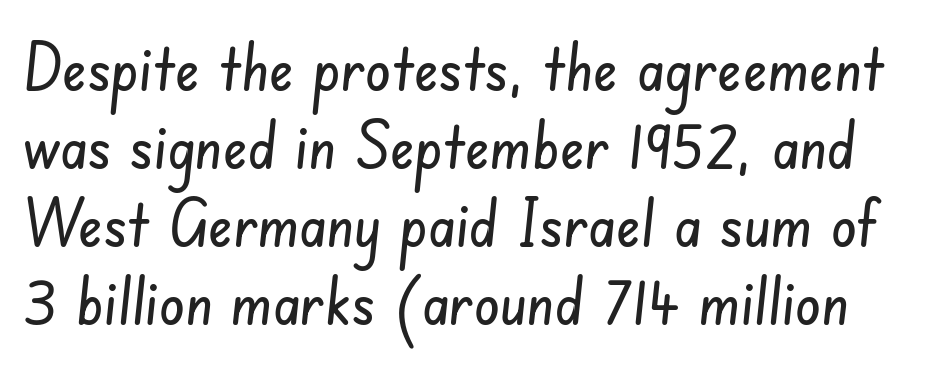
The image shows 65 px condensed sans-serif type; set line spacing 1.2x, normal letter spacing, not underlined; low stroke contrast and a small x-height.
